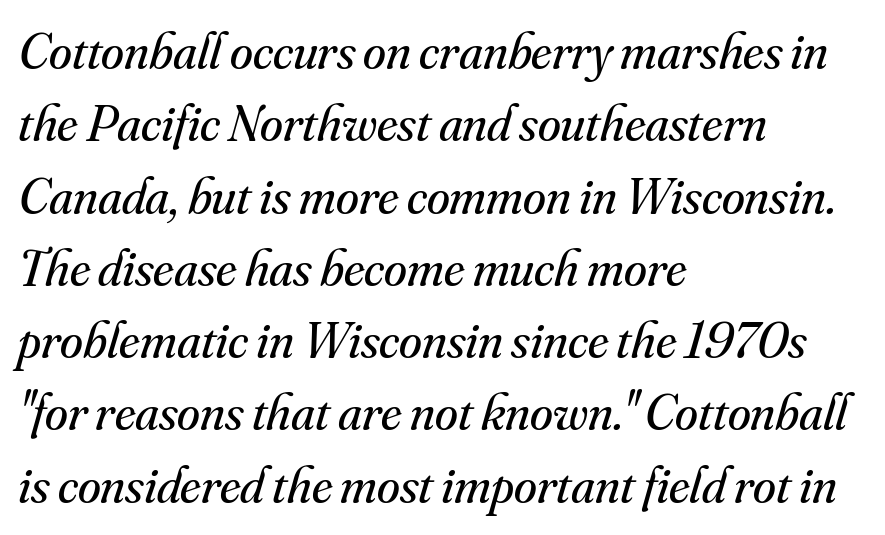
Q: Is the text bold? A: No.
Q: Is the text italic (slanted)? A: Yes, it leans right by about 16 degrees.
Q: Is the typeface a serif or a sans-serif typeface? A: Serif.
Q: Is the text underlined? A: No.
Q: How is the paragraph aligned? A: Left-aligned.
Q: Is the spacing between letters normal or unusually wide? A: Normal.
Q: Is the spacing between lines tight, normal or loose? A: Normal.
Q: Width (condensed, normal, or wide)? A: Normal.
Q: Stroke contrast? A: Medium.
Q: x-height? A: Small.
Q: Monospaced? A: No.
